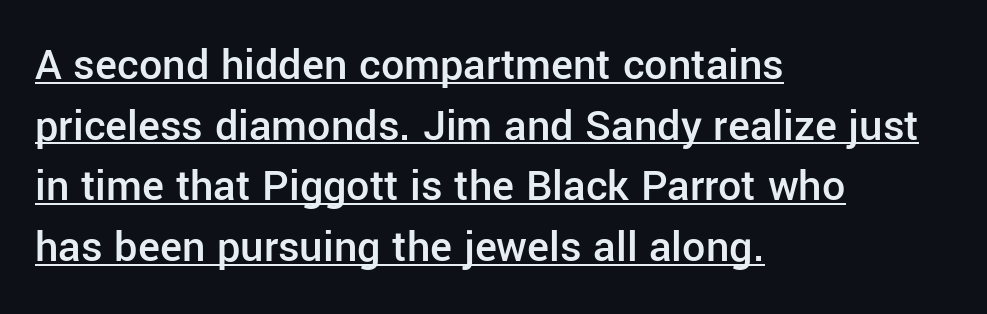
The image shows 46 px semibold sans-serif type, upright; set left-aligned, normal line spacing (1.32x), normal letter spacing, underlined; low stroke contrast and a medium x-height.
